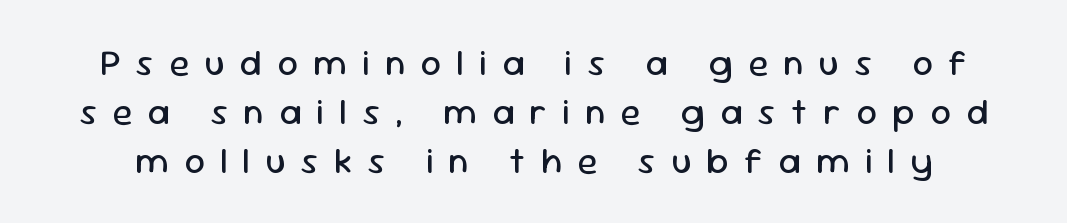
Loose tracking; the words dissolve into strings of separated letters. When letters stand straight like this, we call the style roman or upright. The space directly below the letters is spotless. The font family rendered here belongs to the sans-serif group. Vertically, the passage feels balanced, rows spaced as you'd expect.
